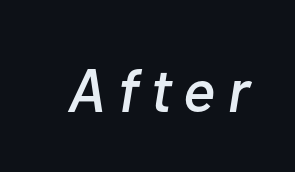
Yep, that's italic — everything's leaning. The face used here is rendered with a markedly widened letterfit. The baseline area is clear. These lines are rendered in a variable-pitch font.
